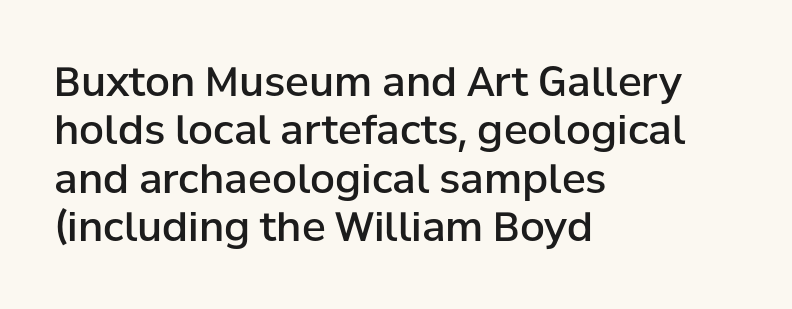
Q: Is the text bold? A: Semi-bold.
Q: Is the text italic (slanted)? A: No, it is upright.
Q: Is the typeface a serif or a sans-serif typeface? A: Sans-serif.
Q: Is the text underlined? A: No.
Q: How is the paragraph aligned? A: Left-aligned.
Q: Is the spacing between letters normal or unusually wide? A: Normal.
Q: Width (condensed, normal, or wide)? A: Normal.
Q: Stroke contrast? A: Low.
Q: x-height? A: Medium.
Q: Monospaced? A: No.
